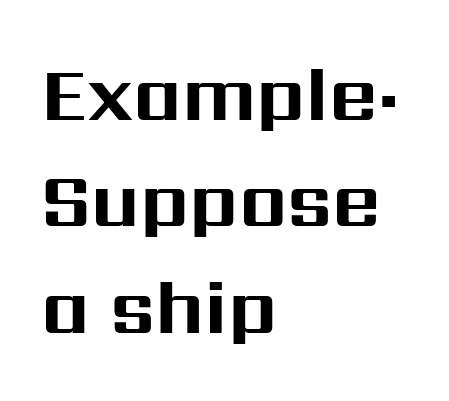
Typographic density is high because the face is bold. Type style note: lacks serifs. Each row of text sits above clean, open space. A typesetter would call this proportional, since set widths differ per character. The passage shown has conventional tracking throughout. Baseline-to-baseline distance is the conventional proportion of letter height.
